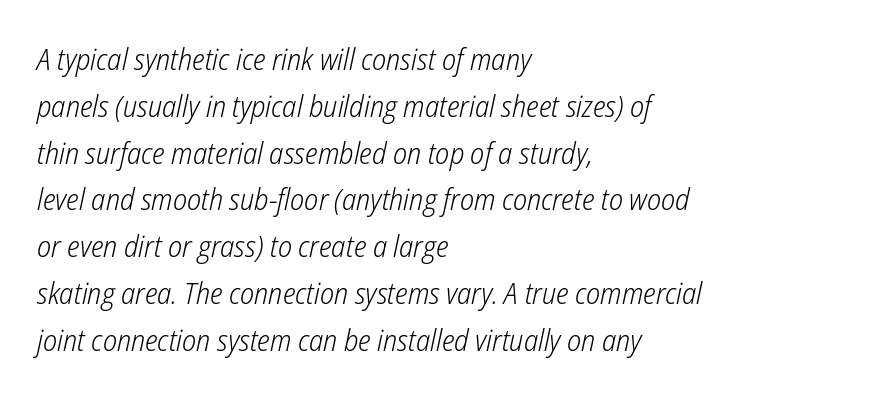
Horizontally, the lines are justified to the leading edge only. No extra tracking has been applied to these lines. Honestly, the row spacing looks completely unremarkable. A typesetter would mark this as italic.
